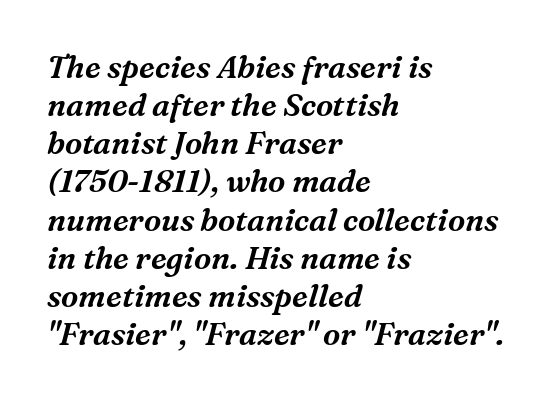
Old-style or modern, the face here clearly has serifs. These lines keep a tight, regular rhythm from letter to letter. Check the space under the baseline: it is left empty. Here the designer chose a conventional face with non-uniform glyph widths. The ragged edge is on the right, which tells us the setting is flush left.
